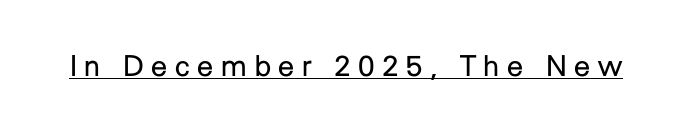
Style check: upright. The font sits on the lighter half of the weight spectrum, regular included. Observe the wide spacing: letters keep a clear distance from each other. Think of a printed novel: that variable character pitch is what you see here. A sans-serif font was chosen for this passage. Beneath each row of characters lies a ruled line.
